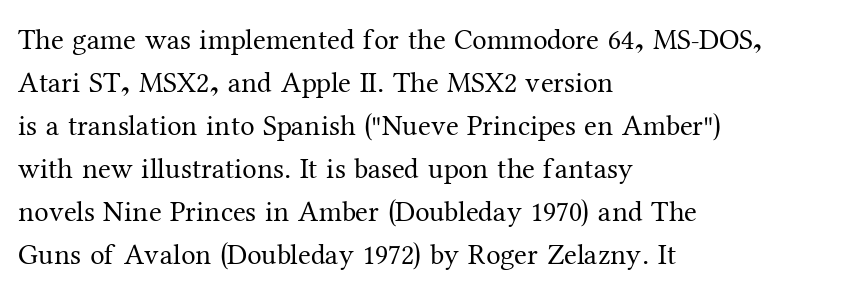
The image shows 29 px regular-weight serif type, upright; set left-aligned, normal line spacing (1.48x), normal letter spacing, not underlined; medium stroke contrast and a medium x-height.
